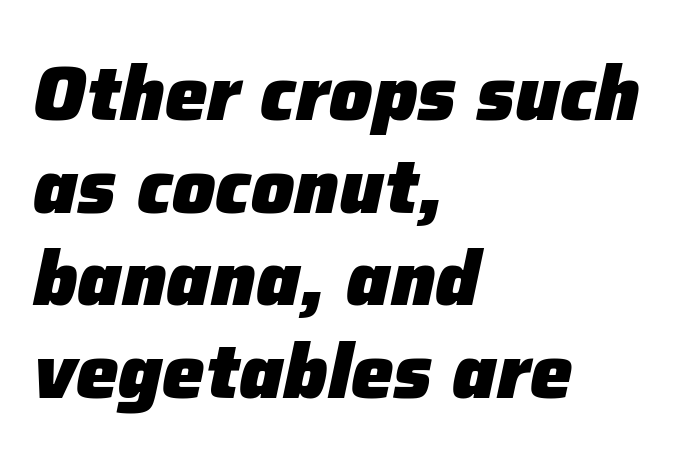
{"italic": "yes", "lean": "right", "slant_degrees": 12, "bold": "yes", "weight": "heavy", "width": "normal", "stroke_contrast": "low", "x_height": "medium", "monospaced": "no", "underline": "no", "align": "left", "line_spacing_ratio": 1.22, "letter_spacing": "normal", "letter_spacing_em": 0.0, "glyph_px": 76}
